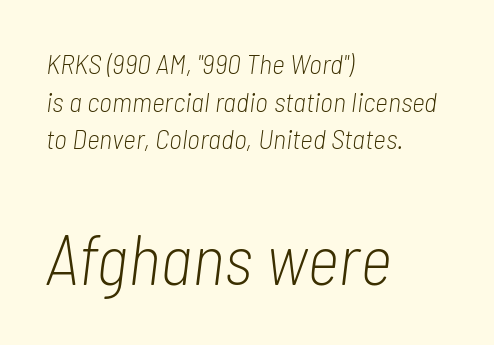
Q: Is the text bold? A: No.
Q: Is the text italic (slanted)? A: Yes, it leans right by about 7 degrees.
Q: Is the text underlined? A: No.
Q: How is the paragraph aligned? A: Left-aligned.
Q: Is the spacing between letters normal or unusually wide? A: Normal.
Q: Is the spacing between lines tight, normal or loose? A: Normal.
Q: Which block of text is set in a larger size, the first (top) or the second (bottom)? A: The second (bottom) one.
Q: Width (condensed, normal, or wide)? A: Condensed.
Q: Stroke contrast? A: Low.
Q: x-height? A: Medium.
Q: Monospaced? A: No.
